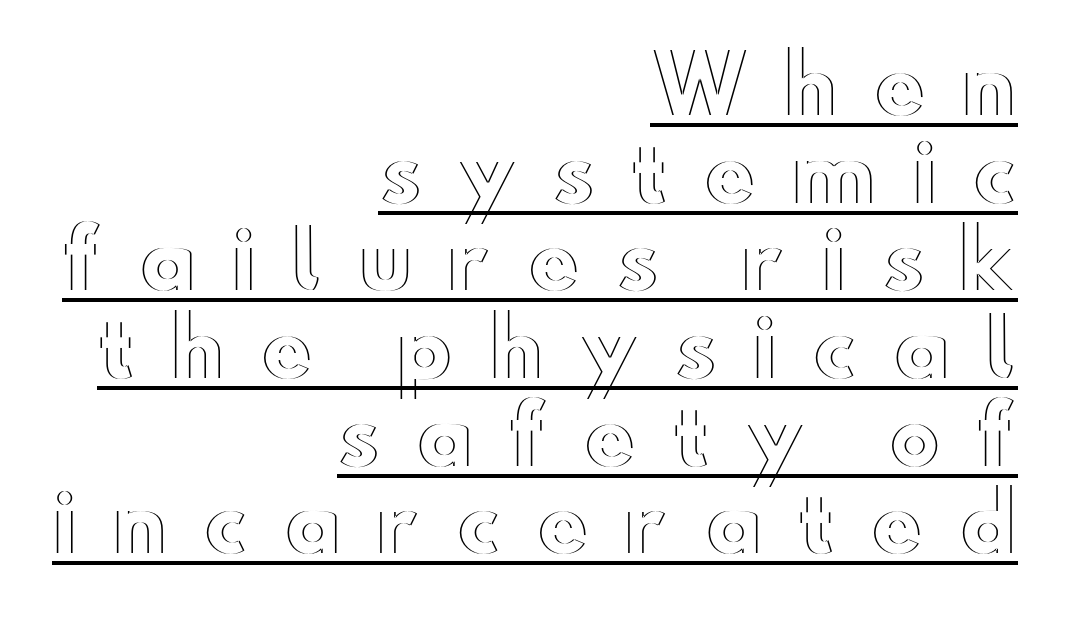
The image shows 79 px wide type, upright; set right-aligned, tight line spacing (1.11x), unusually wide letter spacing (+0.44 em), underlined; a small x-height.
